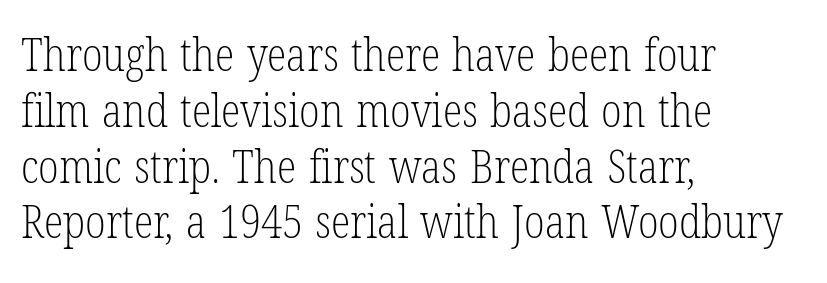
Underline: absent. Do the characters align in a grid? No, the font is proportional. Caption: face not bold, strokes unweighted. Observe the serifs anchoring each vertical stroke in this sample.
